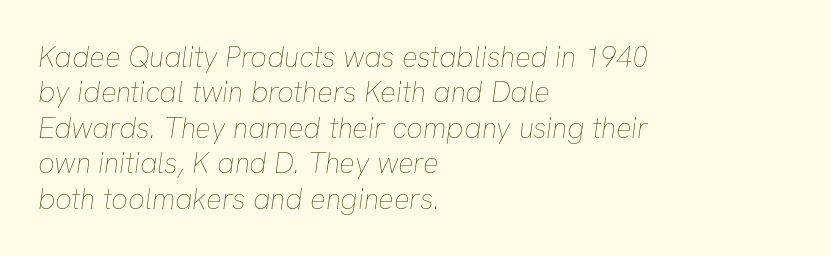
Vertical stems look standard width or narrower in stroke. The string is rendered with underlining switched off. Italic? Definitely — the glyphs are oblique. Spacing verdict: proportional, widths tailored to each character.
